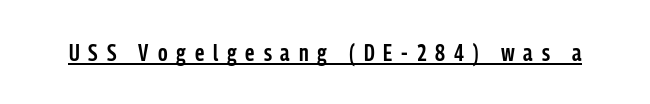
The image shows 24 px text type, upright; set unusually wide letter spacing (+0.37 em), underlined.
